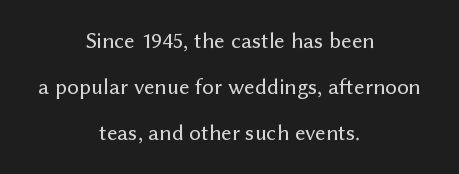
The rendering keeps characters at their native spacing. The lines are quadded center. Every character sits straight up, as roman type does. Each new line begins a long way beneath the previous one.
